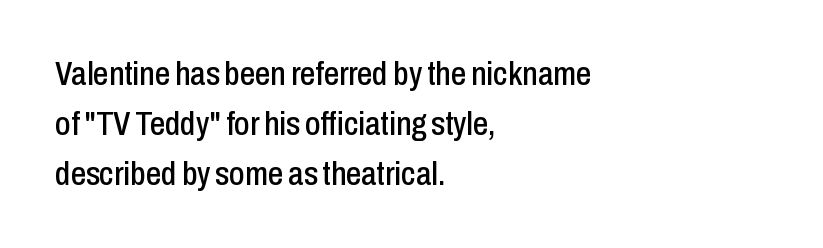
Q: Is the text italic (slanted)? A: No, it is upright.
Q: Is the typeface a serif or a sans-serif typeface? A: Sans-serif.
Q: Is the text underlined? A: No.
Q: How is the paragraph aligned? A: Left-aligned.
Q: Is the spacing between letters normal or unusually wide? A: Normal.
Q: Is the spacing between lines tight, normal or loose? A: Normal.
Q: Width (condensed, normal, or wide)? A: Condensed.
Q: Stroke contrast? A: Low.
Q: x-height? A: Medium.
Q: Monospaced? A: No.
